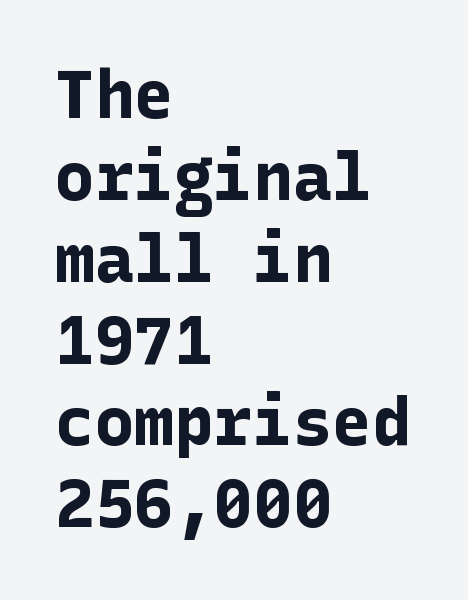
Q: Is the text bold? A: Yes.
Q: Is the text italic (slanted)? A: No, it is upright.
Q: Is the typeface a serif or a sans-serif typeface? A: Sans-serif.
Q: Is the text underlined? A: No.
Q: How is the paragraph aligned? A: Left-aligned.
Q: Is the spacing between letters normal or unusually wide? A: Normal.
Q: Width (condensed, normal, or wide)? A: Normal.
Q: Stroke contrast? A: Low.
Q: x-height? A: Medium.
